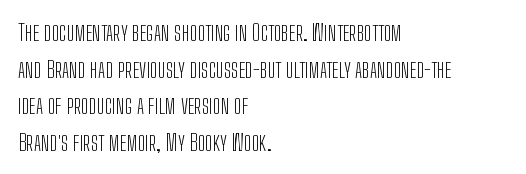
Notice how descenders clear the ascenders below comfortably — that's standard leading. Heft: none added — not bold. Posture: upright roman. The tracking reads as untouched default to a designer's eye. If you drew a ruler down the left edge, every line would touch it.
